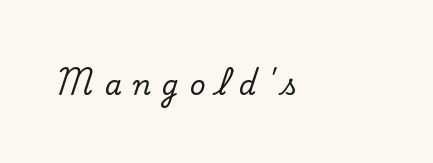
Q: Is the text italic (slanted)? A: Yes.
Q: Is the text underlined? A: No.
Q: Is the spacing between letters normal or unusually wide? A: Unusually wide.
